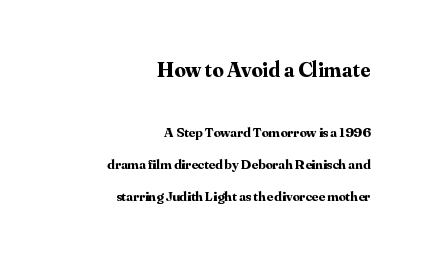
{"italic": "no", "bold": "yes", "underline": "no", "align": "right", "line_spacing": "loose", "line_spacing_ratio": 2.29, "letter_spacing": "normal", "letter_spacing_em": 0.0, "larger_block": "first", "size_ratio": 1.57, "glyph_px": 22}
